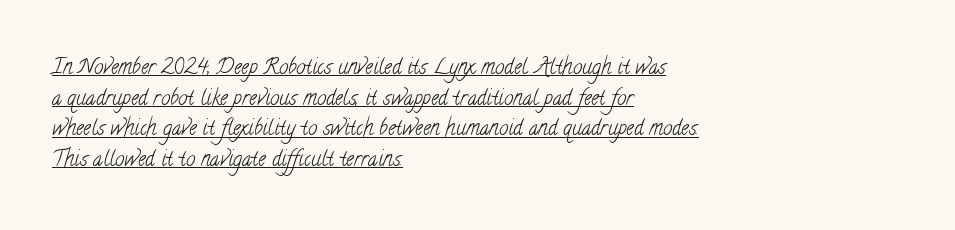
Q: Is the text bold? A: No.
Q: Is the text underlined? A: Yes.
Q: How is the paragraph aligned? A: Left-aligned.
Q: Is the spacing between letters normal or unusually wide? A: Normal.
Q: Is the spacing between lines tight, normal or loose? A: Normal.
